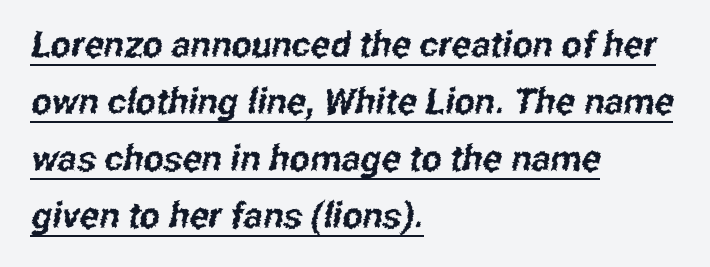
Q: Is the typeface a serif or a sans-serif typeface? A: Sans-serif.
Q: Is the text underlined? A: Yes.
Q: How is the paragraph aligned? A: Left-aligned.
Q: Is the spacing between letters normal or unusually wide? A: Normal.
Q: Is the spacing between lines tight, normal or loose? A: Normal.
Q: Width (condensed, normal, or wide)? A: Condensed.
Q: Stroke contrast? A: Low.
Q: x-height? A: Medium.
Q: Monospaced? A: No.
